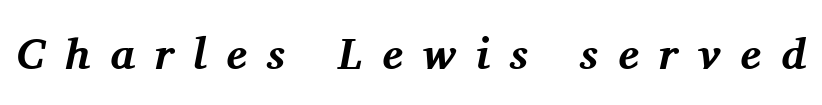
{"serif": "yes", "italic": "yes", "lean": "right", "slant_degrees": 11, "bold": "yes", "weight": "bold", "width": "normal", "stroke_contrast": "medium", "x_height": "medium", "monospaced": "no", "underline": "no", "letter_spacing": "wide", "letter_spacing_em": 0.45, "glyph_px": 44}
